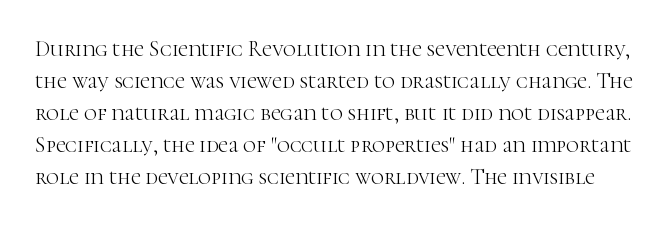
No chunkiness to these letters — they're not bold. Every character sits straight up, as roman type does. The lines sit at an ordinary, default distance from one another. The zone under the glyphs is completely vacant. Inter-character spacing is left at the font's built-in metrics.
